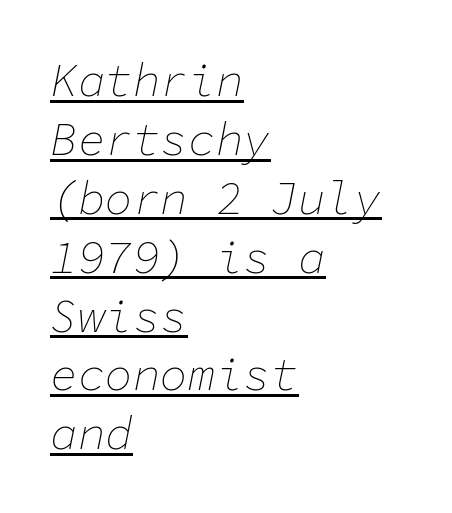
The image shows 46 px thin type, italic (leaning right), monospaced; set left-aligned, normal line spacing (1.28x), normal letter spacing, underlined; low stroke contrast and a medium x-height.
